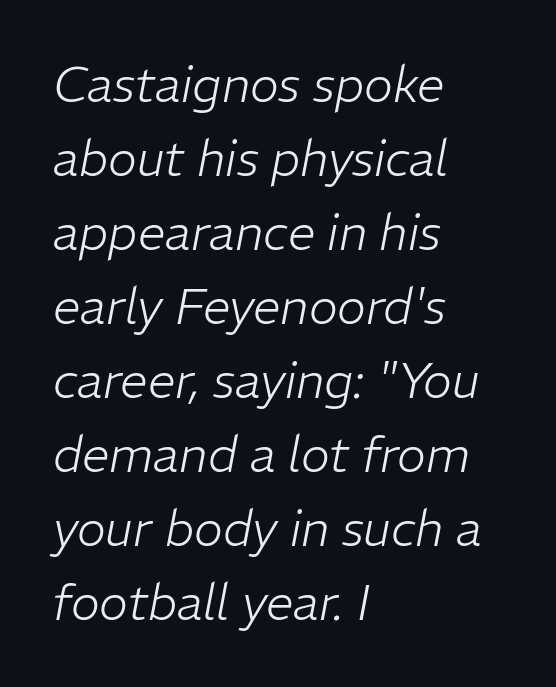
The typesetter chose a ragged-right arrangement here. Every character sits at an angle, as italics do. This rendering features lettering with no underline. A typesetter would call this zero additional tracking. Leading matches the norm, producing a regular column. The rendering uses natural spacing where letterforms have individual widths.
